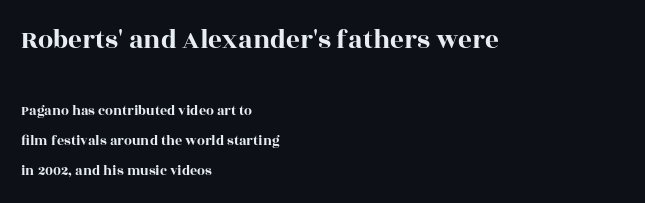
A typesetter would call this zero additional tracking. Between these two stacked blocks, the higher one wins on size. The zone under the glyphs is completely vacant. Does the copy run flush right? No — it runs flush left.
